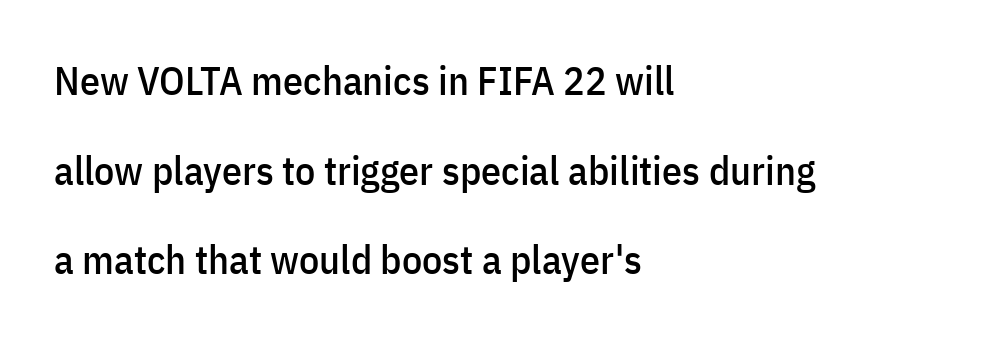
Q: Is the text italic (slanted)? A: No, it is upright.
Q: Is the typeface a serif or a sans-serif typeface? A: Sans-serif.
Q: Is the text underlined? A: No.
Q: How is the paragraph aligned? A: Left-aligned.
Q: Is the spacing between letters normal or unusually wide? A: Normal.
Q: Is the spacing between lines tight, normal or loose? A: Loose.
Q: Width (condensed, normal, or wide)? A: Condensed.
Q: Stroke contrast? A: Low.
Q: x-height? A: Medium.
Q: Monospaced? A: No.
